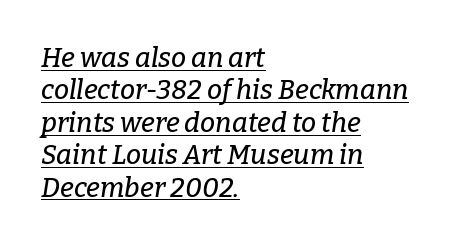
How are the letters spaced? Ordinarily, with no added tracking. Yep, that's italic — everything's leaning. Left-aligned paragraph, ragged on the right. Underline: present.
